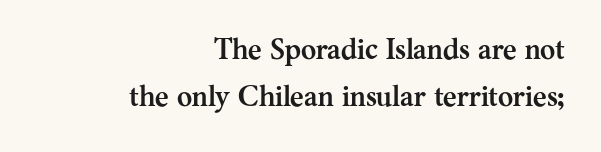
How would I describe the line gaps? Plain and ordinary. Leftover space on each line is placed entirely before the opening word. You could not count columns in this text — the font is proportionally spaced. The designer went with a serif here, giving each stem small feet. The gap between lines stays unmarked.
